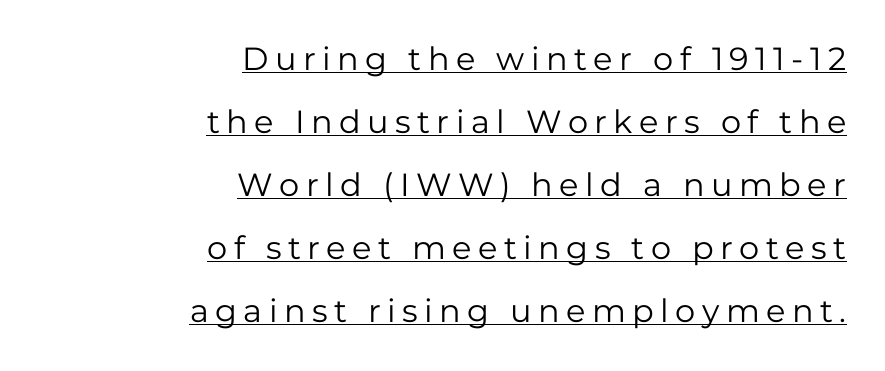
The font family rendered here belongs to the sans-serif group. The glyphs are accompanied by a horizontal stroke just below them. Substantial extra tracking has been applied to these lines. Does the lettering tilt? It doesn't — this is upright.
